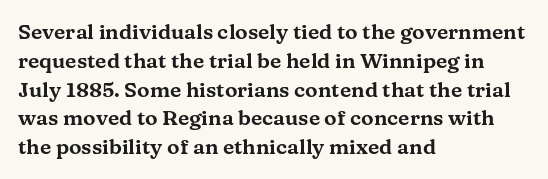
The image shows 21 px text type, upright; set left-aligned, normal line spacing (1.37x), normal letter spacing, not underlined.
